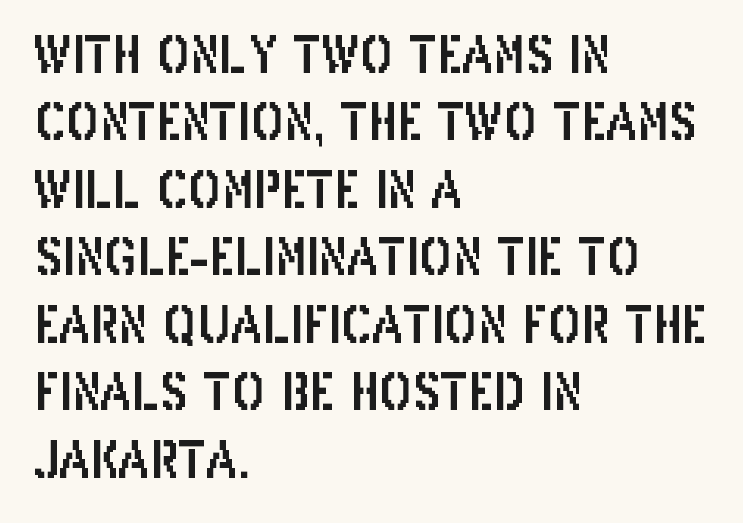
The image shows 50 px condensed sans-serif type, upright; set left-aligned, normal line spacing (1.35x), normal letter spacing, not underlined; low stroke contrast and a large x-height.
